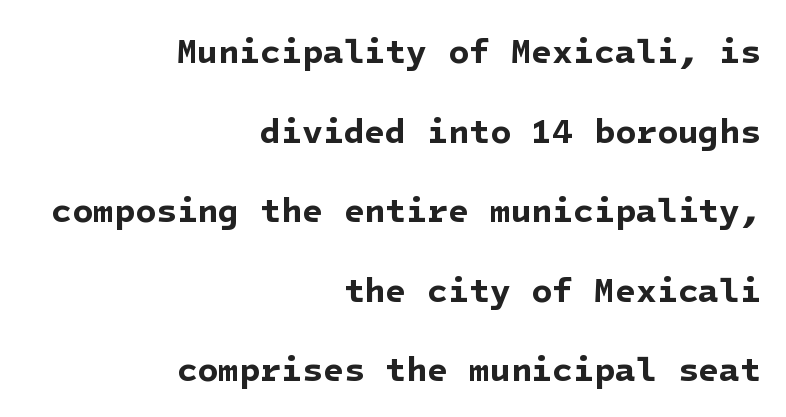
Baseline-to-baseline distance is far greater than the letter height. Check under the words: just untouched page. The typesetter chose a ragged-left arrangement here. Short note: letters normally spaced.
